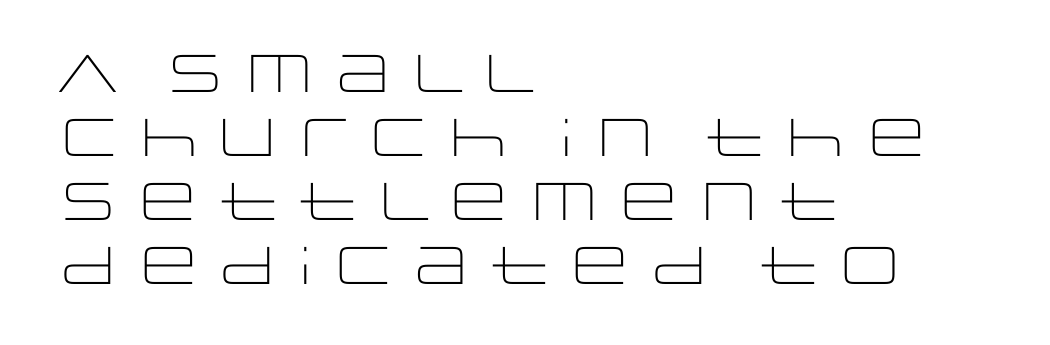
Q: Is the text bold? A: No.
Q: Is the text italic (slanted)? A: No, it is upright.
Q: Is the typeface a serif or a sans-serif typeface? A: Sans-serif.
Q: Is the text underlined? A: No.
Q: How is the paragraph aligned? A: Left-aligned.
Q: Is the spacing between letters normal or unusually wide? A: Normal.
Q: Width (condensed, normal, or wide)? A: Wide.
Q: Stroke contrast? A: Low.
Q: x-height? A: Large.
Q: Monospaced? A: No.
